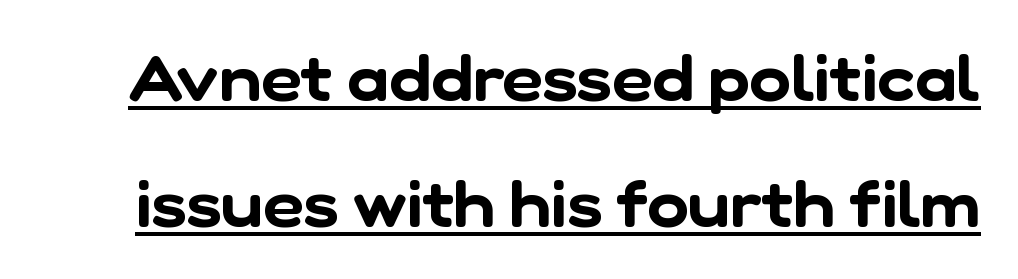
The image shows 63 px sans-serif type; set loose line spacing (2.0x), normal letter spacing, underlined; low stroke contrast and a medium x-height.
